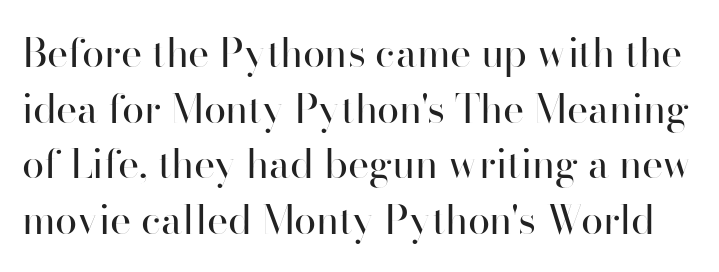
Q: Is the text bold? A: No.
Q: Is the text italic (slanted)? A: No, it is upright.
Q: Is the typeface a serif or a sans-serif typeface? A: Sans-serif.
Q: Is the text underlined? A: No.
Q: Is the spacing between letters normal or unusually wide? A: Normal.
Q: Is the spacing between lines tight, normal or loose? A: Normal.
Q: Width (condensed, normal, or wide)? A: Normal.
Q: Stroke contrast? A: High.
Q: x-height? A: Small.
Q: Monospaced? A: No.
